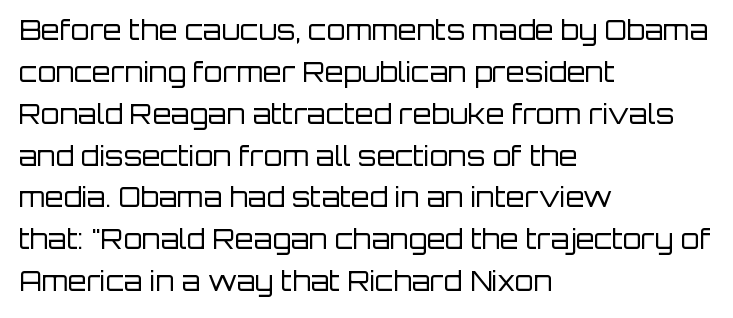
Anything drawn beneath the words? Only blank space. Each word holds together tightly as a unit, with standard inter-letter gaps. Each stroke keeps to a modest, everyday thickness or less. Normally led — the rows are evenly, conventionally spaced. In CSS terms this would be text-align: left. Does the lettering tilt? It doesn't — this is upright.
